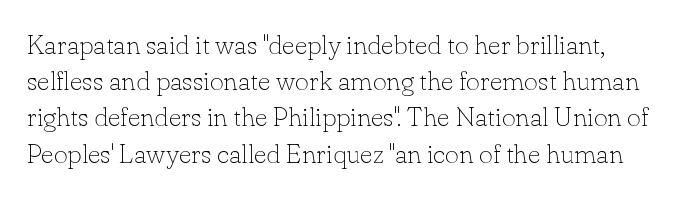
{"italic": "no", "bold": "no", "underline": "no", "line_spacing": "normal", "line_spacing_ratio": 1.34, "letter_spacing": "normal", "letter_spacing_em": 0.0, "glyph_px": 27}
